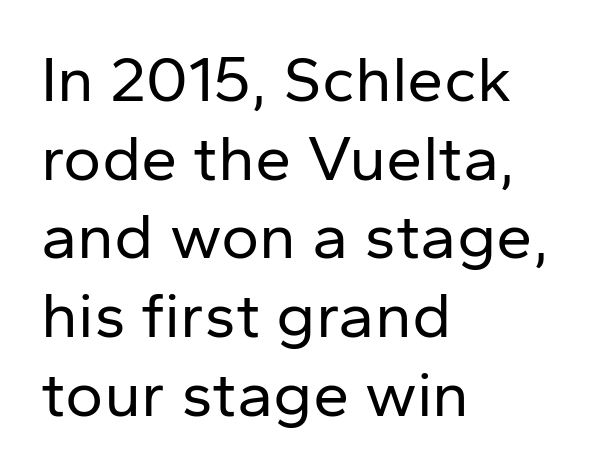
{"serif": "no", "italic": "no", "bold": "no", "weight": "regular", "width": "normal", "stroke_contrast": "low", "x_height": "medium", "monospaced": "no", "underline": "no", "align": "left", "line_spacing_ratio": 1.21, "letter_spacing": "normal", "letter_spacing_em": 0.0, "glyph_px": 65}
